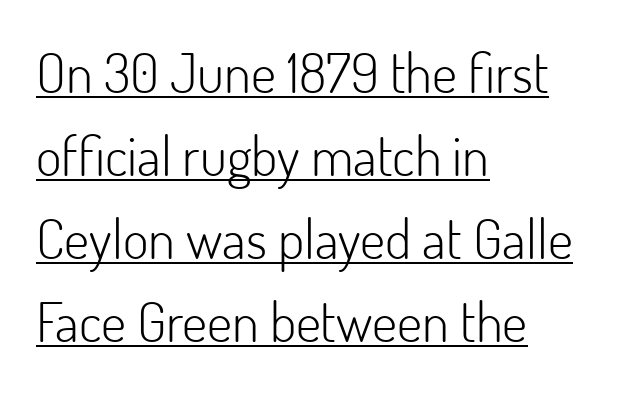
{"serif": "no", "italic": "no", "bold": "no", "weight": "light", "width": "normal", "stroke_contrast": "low", "x_height": "small", "monospaced": "no", "underline": "yes", "align": "left", "line_spacing": "normal", "line_spacing_ratio": 1.51, "letter_spacing": "normal", "letter_spacing_em": 0.0, "glyph_px": 55}
